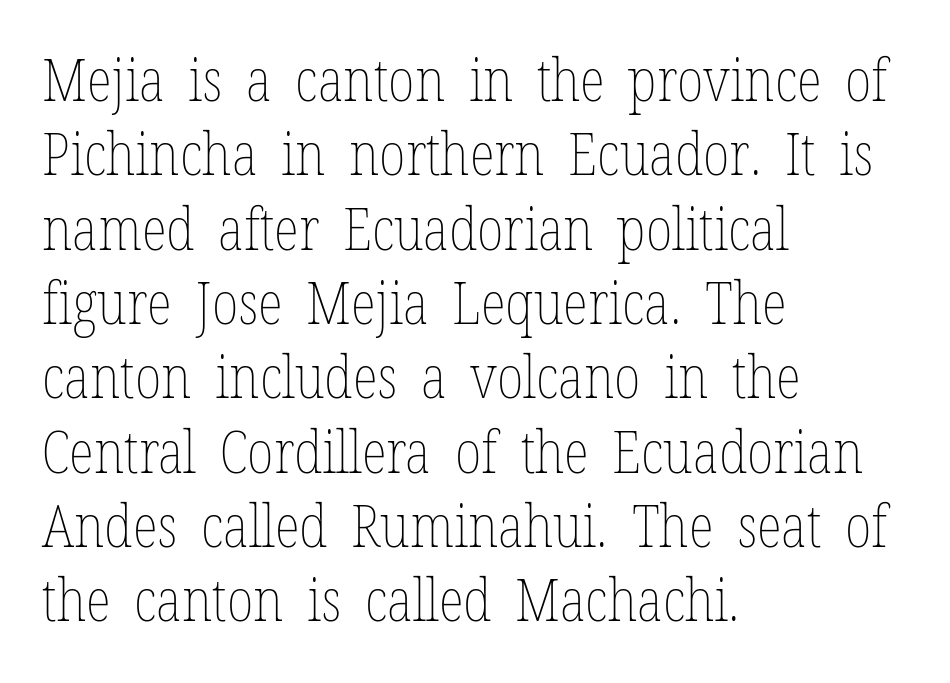
The vertical gap from one line to the next is medium. Horizontal alignment here is leftward, the default for most running prose. The words here are not underlined. This sample uses plain, unmodified letter spacing.
